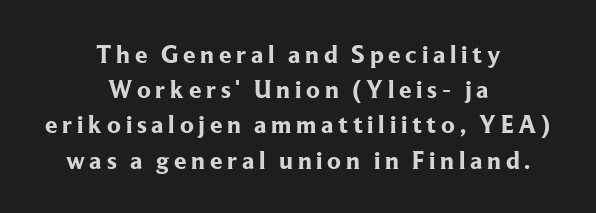
Rule under the text: the space is simply empty. These lines were composed using upright roman letters. The letters are bold, with thick, heavy strokes. Visually the block forms a symmetrical silhouette, jagged on both flanks.
